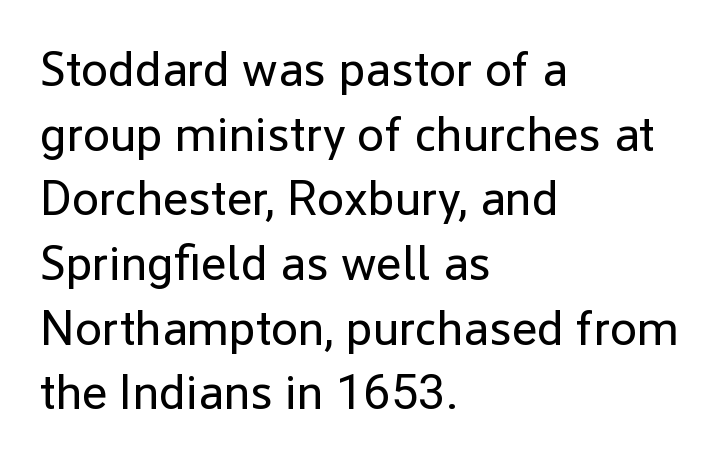
Q: Is the text bold? A: No.
Q: Is the text italic (slanted)? A: No, it is upright.
Q: Is the typeface a serif or a sans-serif typeface? A: Sans-serif.
Q: Is the text underlined? A: No.
Q: How is the paragraph aligned? A: Left-aligned.
Q: Is the spacing between letters normal or unusually wide? A: Normal.
Q: Is the spacing between lines tight, normal or loose? A: Normal.
Q: Width (condensed, normal, or wide)? A: Normal.
Q: Stroke contrast? A: Low.
Q: x-height? A: Medium.
Q: Monospaced? A: No.
